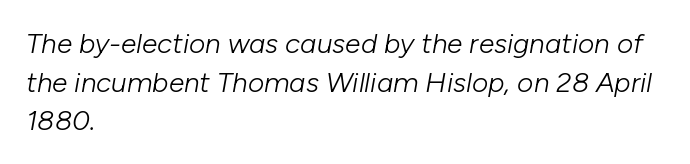
Q: Is the text bold? A: No.
Q: Is the text italic (slanted)? A: Yes, it leans right by about 10 degrees.
Q: Is the text underlined? A: No.
Q: How is the paragraph aligned? A: Left-aligned.
Q: Is the spacing between letters normal or unusually wide? A: Normal.
Q: Is the spacing between lines tight, normal or loose? A: Normal.
Q: Width (condensed, normal, or wide)? A: Normal.
Q: Stroke contrast? A: Low.
Q: x-height? A: Medium.
Q: Monospaced? A: No.
